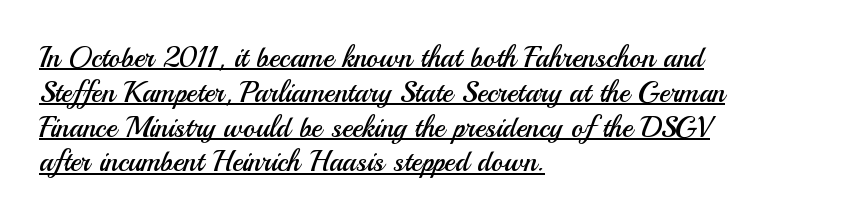
{"serif": "no", "bold": "no", "weight": "regular", "width": "normal", "stroke_contrast": "medium", "x_height": "small", "monospaced": "no", "underline": "yes", "align": "left", "line_spacing_ratio": 1.2, "letter_spacing": "normal", "letter_spacing_em": 0.0, "glyph_px": 29}
